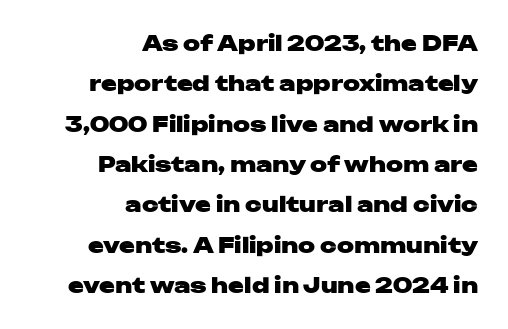
The image shows 21 px bold type, upright; set right-aligned, loose line spacing (1.92x), normal letter spacing, not underlined.
